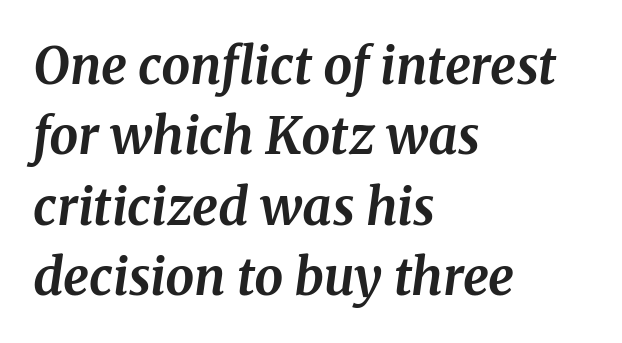
The image shows 51 px bold serif type, italic (leaning right); set left-aligned, normal line spacing (1.38x), normal letter spacing, not underlined; medium stroke contrast and a medium x-height.
